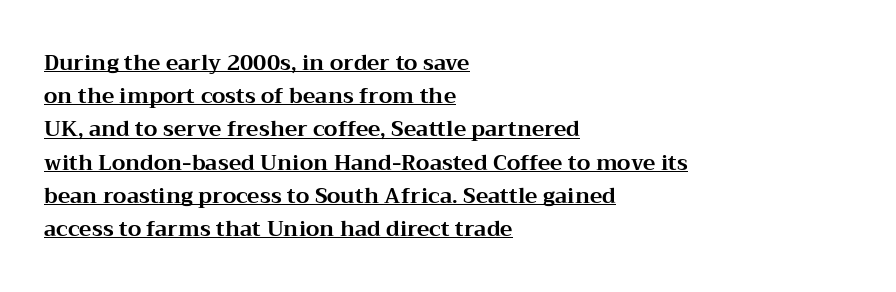
Q: Is the text bold? A: Yes.
Q: Is the text italic (slanted)? A: No, it is upright.
Q: Is the text underlined? A: Yes.
Q: How is the paragraph aligned? A: Left-aligned.
Q: Is the spacing between letters normal or unusually wide? A: Normal.
Q: Is the spacing between lines tight, normal or loose? A: Normal.
